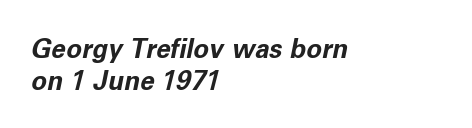
The axis of the letterforms is tilted away from vertical. The paragraph has a hard left edge and a soft right edge. The gaps between neighbouring characters are ordinary and unremarkable. Baseline-to-baseline distance is the conventional proportion of letter height. The passage shown is not underscored anywhere.
